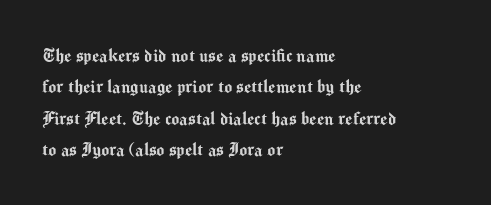
The image shows 21 px text type, upright; set left-aligned, normal line spacing (1.5x), normal letter spacing, not underlined.
